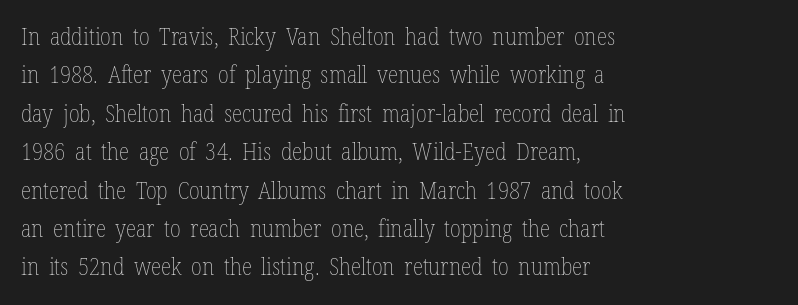
Q: Is the text bold? A: No.
Q: Is the text italic (slanted)? A: No, it is upright.
Q: Is the text underlined? A: No.
Q: How is the paragraph aligned? A: Left-aligned.
Q: Is the spacing between letters normal or unusually wide? A: Normal.
Q: Is the spacing between lines tight, normal or loose? A: Normal.
